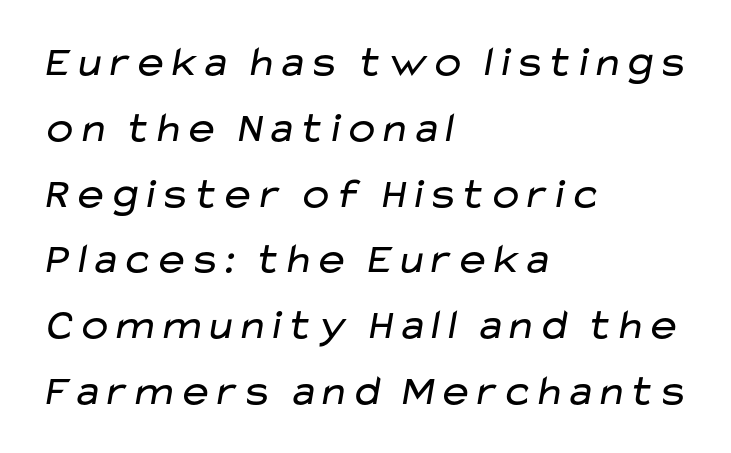
Q: Is the text bold? A: No.
Q: Is the typeface a serif or a sans-serif typeface? A: Sans-serif.
Q: Is the text underlined? A: No.
Q: How is the paragraph aligned? A: Left-aligned.
Q: Is the spacing between letters normal or unusually wide? A: Normal.
Q: Is the spacing between lines tight, normal or loose? A: Normal.
Q: Width (condensed, normal, or wide)? A: Wide.
Q: Stroke contrast? A: Low.
Q: x-height? A: Medium.
Q: Monospaced? A: No.
